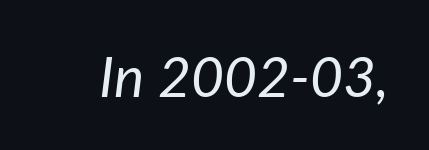
This sample uses plain, unmodified letter spacing. Italic: yes, the glyphs are oblique. No chunkiness to these letters — they're not bold. The rendering uses natural spacing where letterforms have individual widths.
